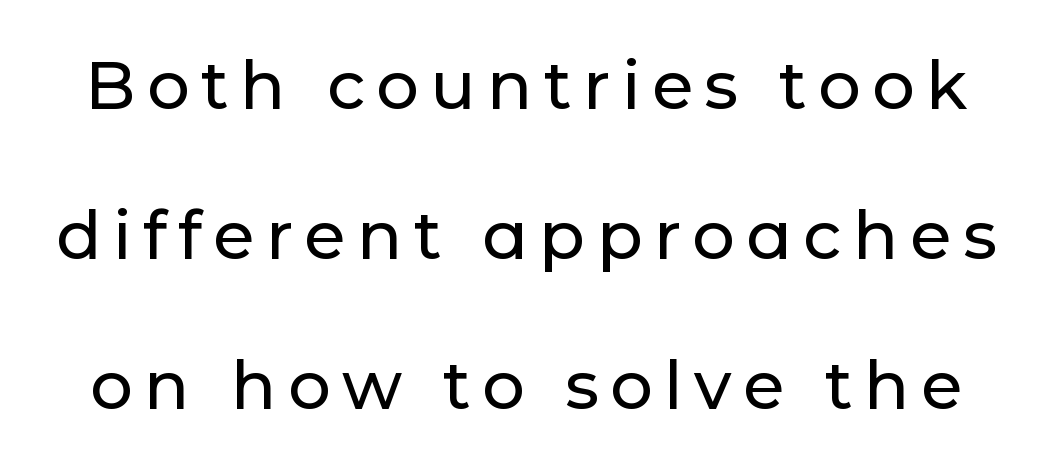
The image shows 67 px sans-serif type, upright; set loose line spacing (2.24x), not underlined; low stroke contrast and a medium x-height.
